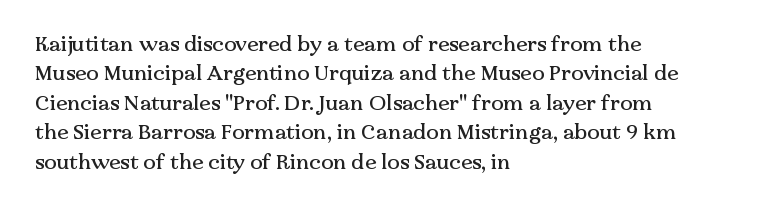
The image shows 21 px text type, upright; set left-aligned, normal line spacing (1.4x), normal letter spacing, not underlined.
